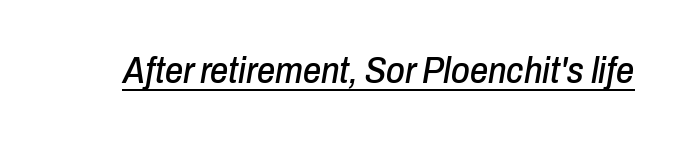
{"italic": "yes", "lean": "right", "slant_degrees": 10, "width": "condensed", "stroke_contrast": "low", "x_height": "medium", "monospaced": "no", "underline": "yes", "letter_spacing": "normal", "letter_spacing_em": 0.0, "glyph_px": 36}
